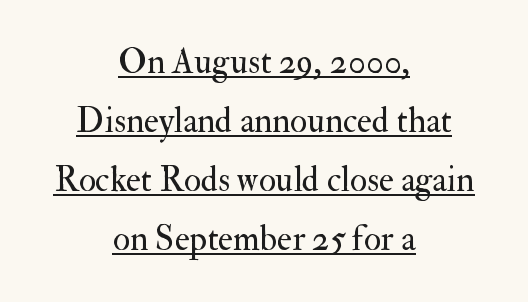
Q: Is the text bold? A: No.
Q: Is the text italic (slanted)? A: No, it is upright.
Q: Is the typeface a serif or a sans-serif typeface? A: Serif.
Q: Is the text underlined? A: Yes.
Q: How is the paragraph aligned? A: Centered.
Q: Is the spacing between letters normal or unusually wide? A: Normal.
Q: Is the spacing between lines tight, normal or loose? A: Normal.
Q: Width (condensed, normal, or wide)? A: Normal.
Q: Stroke contrast? A: Medium.
Q: x-height? A: Small.
Q: Monospaced? A: No.
